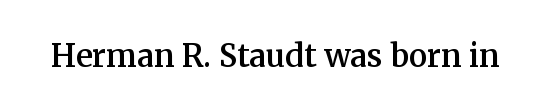
Q: Is the text bold? A: Semi-bold.
Q: Is the text italic (slanted)? A: No, it is upright.
Q: Is the typeface a serif or a sans-serif typeface? A: Serif.
Q: Is the text underlined? A: No.
Q: Is the spacing between letters normal or unusually wide? A: Normal.
Q: Width (condensed, normal, or wide)? A: Normal.
Q: Stroke contrast? A: Medium.
Q: x-height? A: Medium.
Q: Monospaced? A: No.
